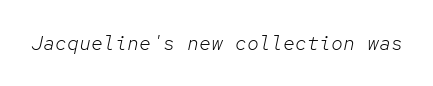
Words appear dense and cohesive because spacing is normal. The area under the type is left untouched. The strokes are not fattened; the text isn't bold. The whole block is typeset with a tilt.
